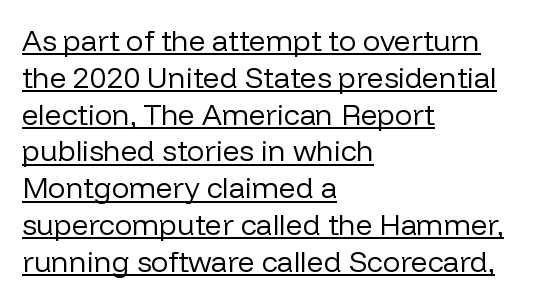
Does the type have serifs? No, each stem ends abruptly. Is the stroke heavy? The answer is a plain regular-or-lighter. A rule runs beneath these lines of type. The lettering holds an erect, upright posture throughout. These lines keep a tight, regular rhythm from letter to letter.
